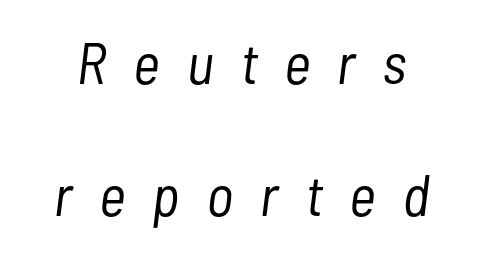
The image shows 58 px light, condensed type, italic (leaning right); set loose line spacing (2.28x), unusually wide letter spacing (+0.47 em), not underlined; low stroke contrast and a medium x-height.
